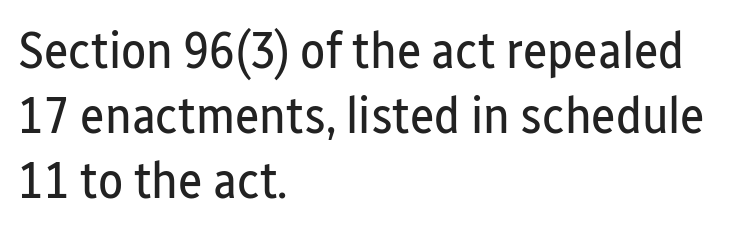
The image shows 52 px regular-weight, condensed sans-serif type, upright; set left-aligned, normal line spacing (1.25x), normal letter spacing, not underlined; low stroke contrast and a medium x-height.
